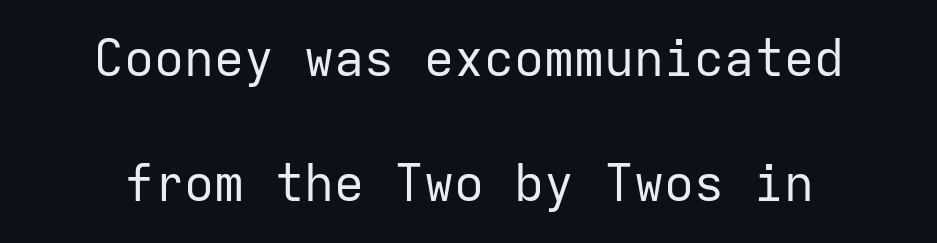
Q: Is the text bold? A: No.
Q: Is the text italic (slanted)? A: No, it is upright.
Q: Is the typeface a serif or a sans-serif typeface? A: Sans-serif.
Q: Is the text underlined? A: No.
Q: How is the paragraph aligned? A: Centered.
Q: Is the spacing between letters normal or unusually wide? A: Normal.
Q: Is the spacing between lines tight, normal or loose? A: Loose.
Q: Width (condensed, normal, or wide)? A: Normal.
Q: Stroke contrast? A: Low.
Q: x-height? A: Medium.
Q: Monospaced? A: Yes.
